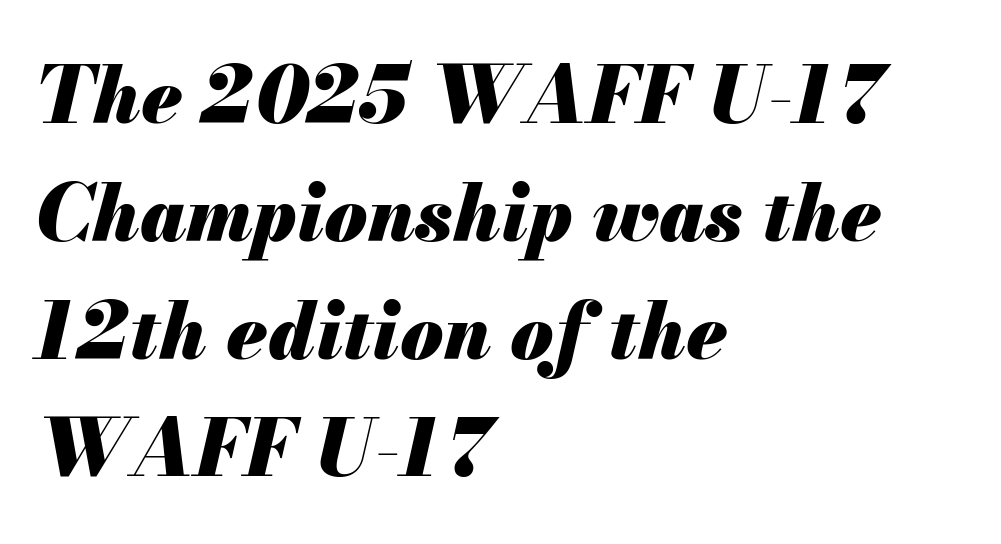
Q: Is the text bold? A: Yes.
Q: Is the text italic (slanted)? A: Yes, it leans right by about 13 degrees.
Q: Is the text underlined? A: No.
Q: How is the paragraph aligned? A: Left-aligned.
Q: Is the spacing between letters normal or unusually wide? A: Normal.
Q: Is the spacing between lines tight, normal or loose? A: Normal.
Q: Width (condensed, normal, or wide)? A: Normal.
Q: Stroke contrast? A: Medium.
Q: x-height? A: Small.
Q: Monospaced? A: No.
